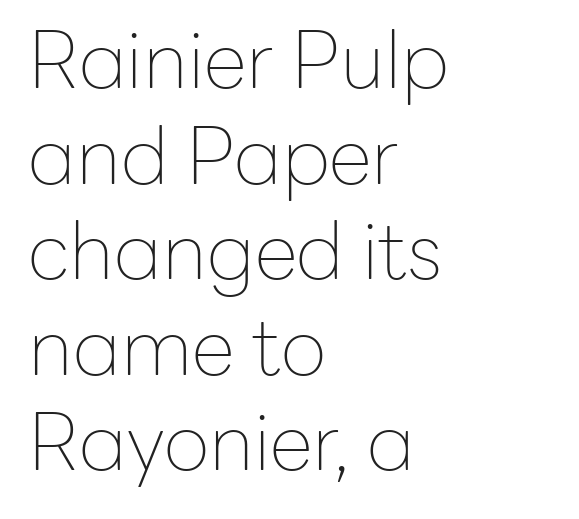
Q: Is the text bold? A: No.
Q: Is the text italic (slanted)? A: No, it is upright.
Q: Is the typeface a serif or a sans-serif typeface? A: Sans-serif.
Q: Is the text underlined? A: No.
Q: How is the paragraph aligned? A: Left-aligned.
Q: Is the spacing between letters normal or unusually wide? A: Normal.
Q: Width (condensed, normal, or wide)? A: Normal.
Q: Stroke contrast? A: Low.
Q: x-height? A: Medium.
Q: Monospaced? A: No.
